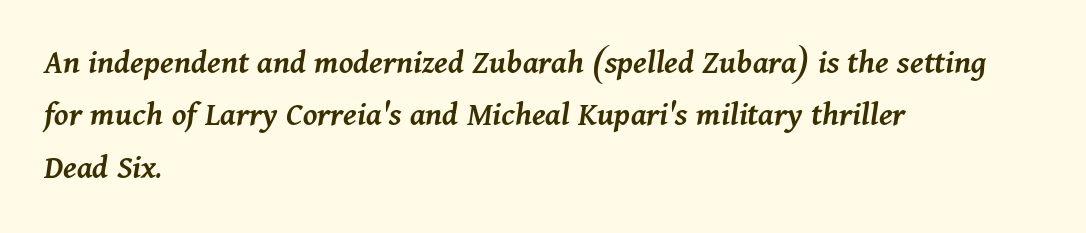
Its strokes are somewhat broadened, the hallmark of semibold type. This block has exactly the height ordinary leading produces. Each word holds together tightly as a unit, with standard inter-letter gaps. Here the designer chose a conventional face with non-uniform glyph widths. A typesetter would mark this as italic. Check the space under the baseline: it is left empty.
